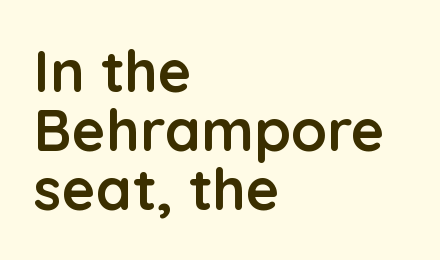
The image shows 58 px semibold sans-serif type, upright; set left-aligned, tight line spacing (1.02x), normal letter spacing, not underlined; low stroke contrast and a medium x-height.
